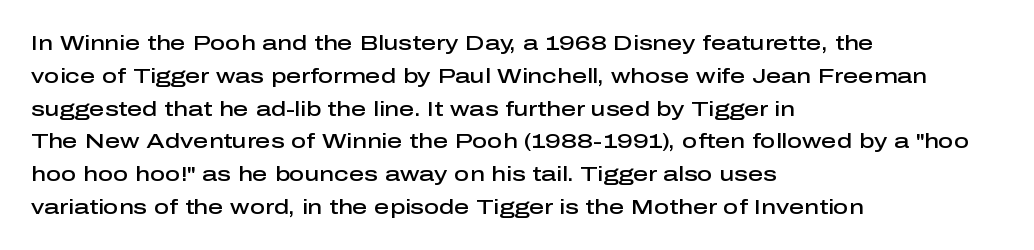
{"italic": "no", "bold": "semi", "underline": "no", "align": "left", "line_spacing": "normal", "line_spacing_ratio": 1.56, "letter_spacing": "normal", "letter_spacing_em": 0.0, "glyph_px": 21}
